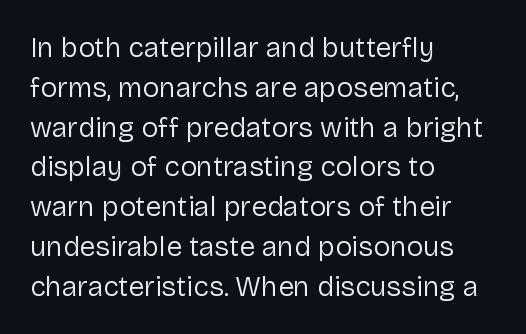
The image shows 28 px regular-weight sans-serif type, upright; set left-aligned, normal line spacing (1.42x), normal letter spacing, not underlined; low stroke contrast and a medium x-height.
